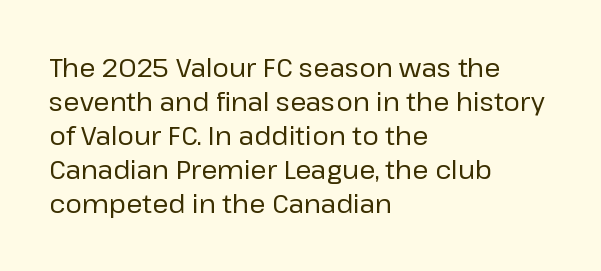
The image shows 26 px text type, upright; set left-aligned, normal line spacing (1.31x), normal letter spacing, not underlined.
